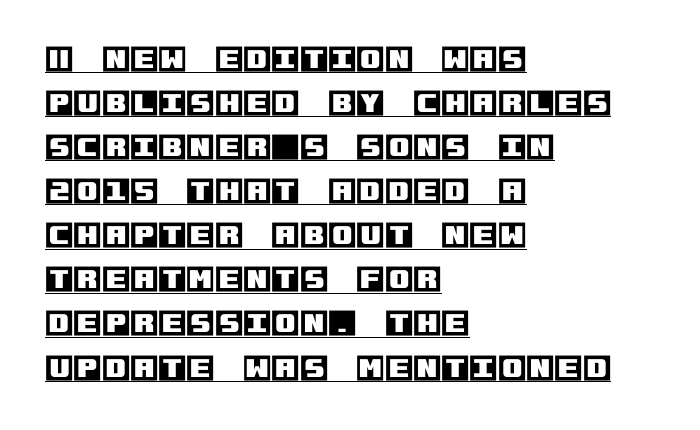
The image shows 29 px text type, upright; set left-aligned, normal line spacing (1.52x), normal letter spacing, underlined; a large x-height.
